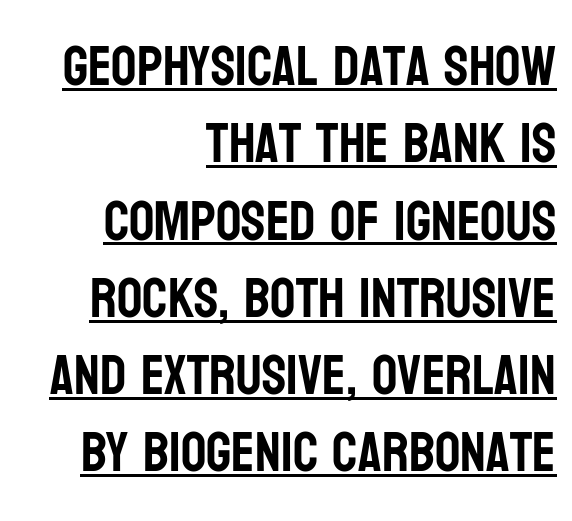
The type family on display is of the sans-serif kind. Looks like someone drew a line under every word here. These lines keep a tight, regular rhythm from letter to letter. Think of a printed novel: that variable character pitch is what you see here. The typography opts for an upright posture over an oblique one.
